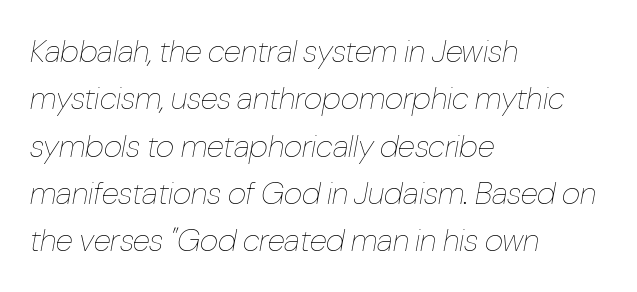
Leftover space on each line is placed entirely after the last word. Glance below the letters and you will spot only blank space. There is no visible air inserted between adjacent glyphs. Is this a fixed-width face? No — the glyphs have proportional, varying widths.
